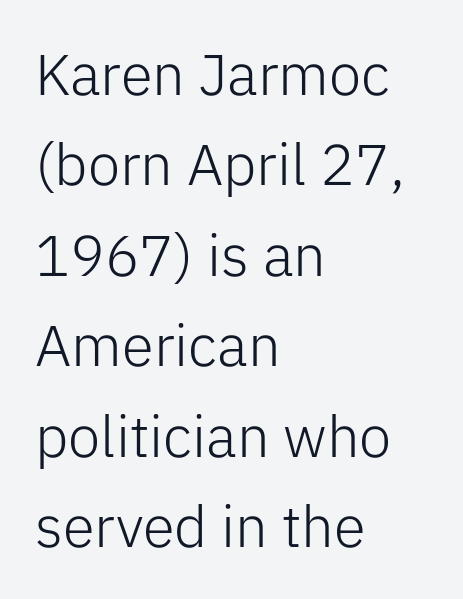
Q: Is the text bold? A: No.
Q: Is the text italic (slanted)? A: No, it is upright.
Q: Is the typeface a serif or a sans-serif typeface? A: Sans-serif.
Q: Is the text underlined? A: No.
Q: How is the paragraph aligned? A: Left-aligned.
Q: Is the spacing between letters normal or unusually wide? A: Normal.
Q: Is the spacing between lines tight, normal or loose? A: Normal.
Q: Width (condensed, normal, or wide)? A: Normal.
Q: Stroke contrast? A: Low.
Q: x-height? A: Medium.
Q: Monospaced? A: No.
